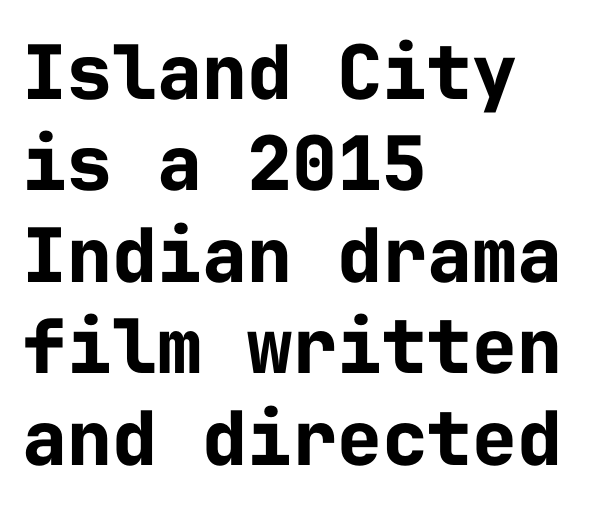
In terms of weight, the rendering is a true, heavy bold. The gap between lines stays unmarked. Observe the ordinary spacing: letters are neighbours, not strangers. Every character here occupies the same horizontal width, giving the sample a typewriter-like rhythm.
